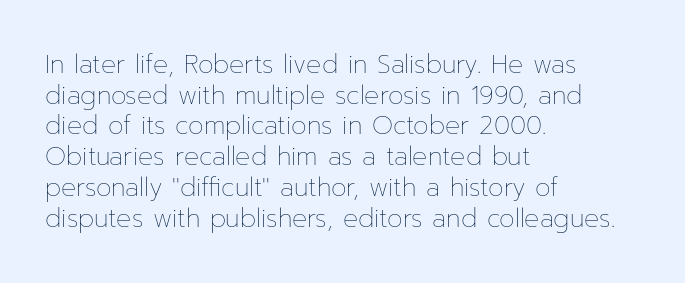
The letters look calm and open, with moderate or lighter stems. Descenders are the only things crossing below the line. Left-aligned paragraph, ragged on the right. Short note: letters normally spaced.
